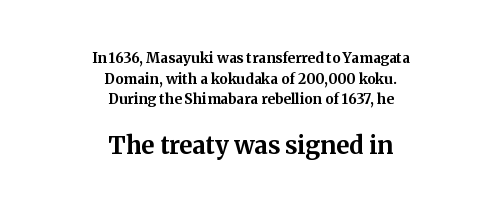
The image shows 24 px bold type, upright; set centered, normal line spacing (1.48x), normal letter spacing, not underlined; the second (bottom) block is 1.71x larger.
